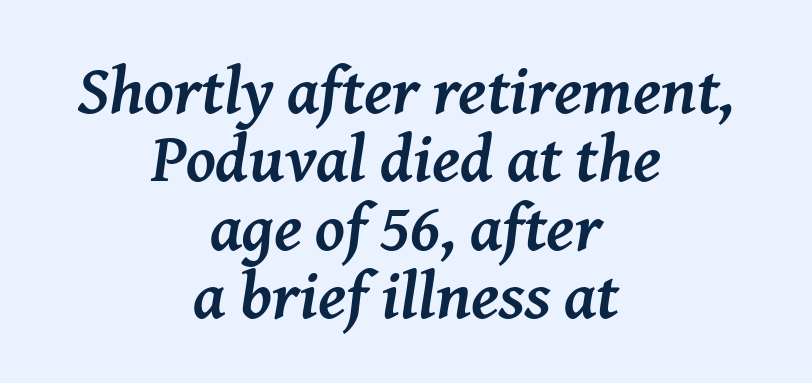
The image shows 67 px semibold serif type, italic (leaning right); set centered, tight line spacing (1.02x), normal letter spacing, not underlined; medium stroke contrast and a medium x-height.
